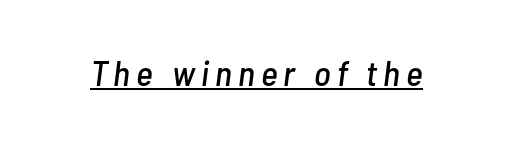
{"italic": "yes", "lean": "right", "slant_degrees": 7, "width": "condensed", "stroke_contrast": "low", "x_height": "medium", "monospaced": "no", "underline": "yes", "glyph_px": 36}
